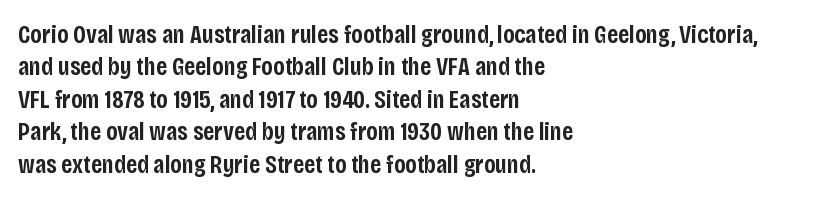
The image shows 26 px text type, upright; set left-aligned, normal line spacing (1.25x), normal letter spacing, not underlined.
